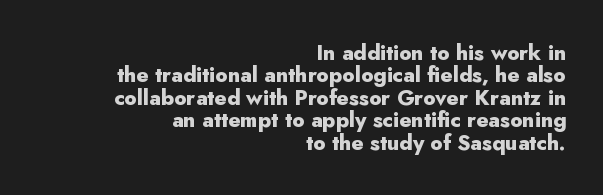
The image shows 21 px bold type, upright; set right-aligned, tight line spacing (1.07x), normal letter spacing, not underlined.
